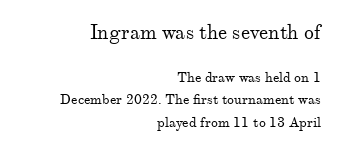
The image shows 20 px text type, upright; set right-aligned, normal line spacing (1.6x), normal letter spacing, not underlined; the first (top) block is 1.43x larger.
